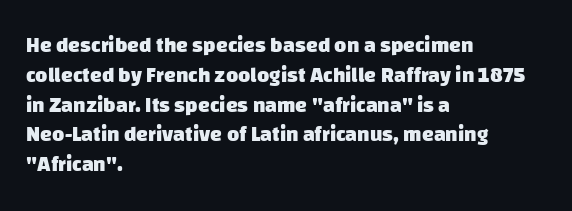
{"bold": "yes", "underline": "no", "align": "left", "line_spacing": "normal", "line_spacing_ratio": 1.42, "letter_spacing": "normal", "letter_spacing_em": 0.0, "glyph_px": 21}
